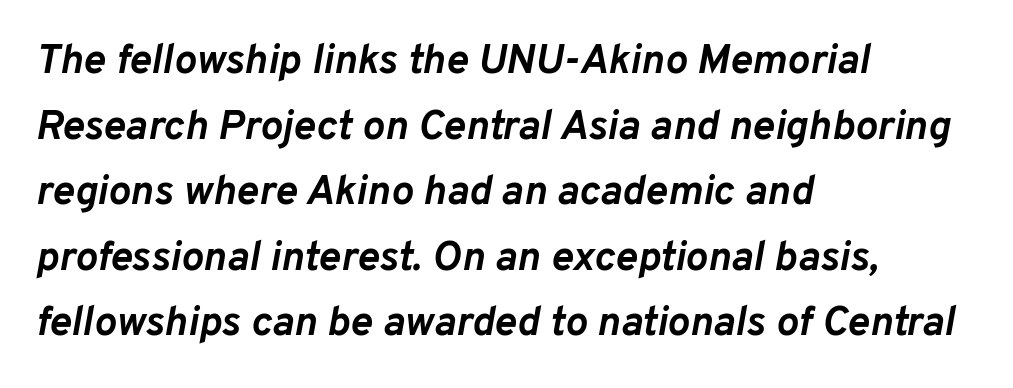
{"italic": "yes", "lean": "right", "slant_degrees": 10, "bold": "yes", "weight": "semibold", "width": "normal", "stroke_contrast": "low", "x_height": "medium", "monospaced": "no", "underline": "no", "align": "left", "line_spacing": "normal", "line_spacing_ratio": 1.56, "letter_spacing": "normal", "letter_spacing_em": 0.0, "glyph_px": 42}
